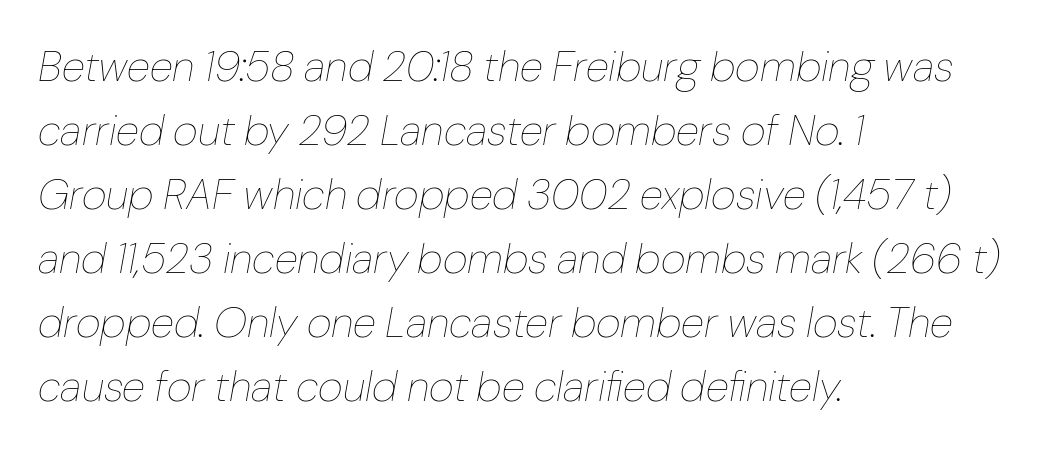
{"italic": "yes", "lean": "right", "slant_degrees": 10, "bold": "no", "weight": "thin", "width": "normal", "stroke_contrast": "low", "x_height": "medium", "monospaced": "no", "underline": "no", "align": "left", "line_spacing": "normal", "line_spacing_ratio": 1.49, "letter_spacing": "normal", "letter_spacing_em": 0.0, "glyph_px": 43}
